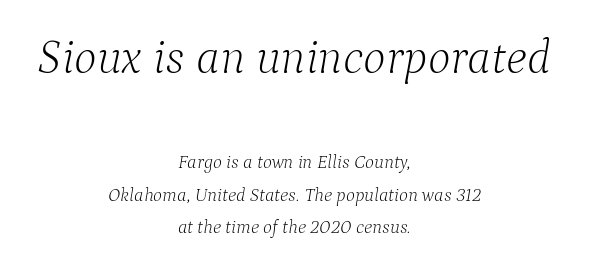
The image shows 48 px light serif type, italic (leaning right); set centered, line spacing 1.72x, normal letter spacing, not underlined; the first (top) block is 2.53x larger; low stroke contrast and a medium x-height.
